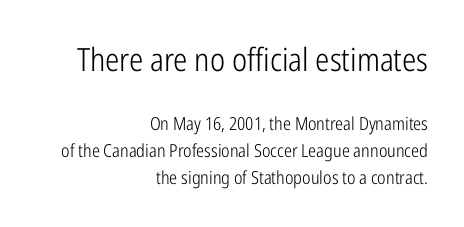
The image shows 32 px light, condensed sans-serif type, upright; set right-aligned, normal line spacing (1.51x), normal letter spacing, not underlined; the first (top) block is 1.78x larger; low stroke contrast and a medium x-height.
